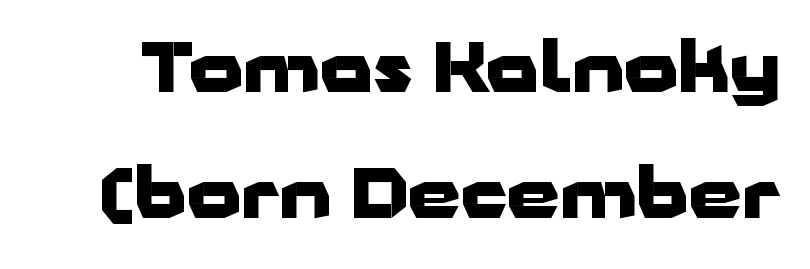
Q: Is the text bold? A: Yes.
Q: Is the text italic (slanted)? A: No, it is upright.
Q: Is the typeface a serif or a sans-serif typeface? A: Sans-serif.
Q: Is the text underlined? A: No.
Q: Is the spacing between letters normal or unusually wide? A: Normal.
Q: Width (condensed, normal, or wide)? A: Wide.
Q: Stroke contrast? A: Low.
Q: x-height? A: Medium.
Q: Monospaced? A: No.
